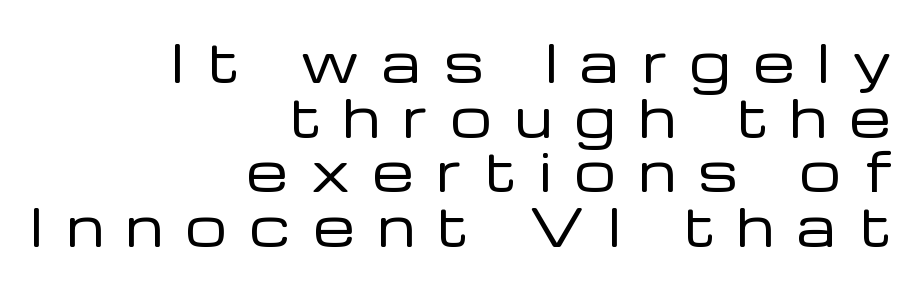
The letters look calm and open, with moderate or lighter stems. Words float on clear page, feet unadorned. Look at the tracking — it's clearly loosened, letters drifting apart. Interline gaps are noticeably narrow in this sample. Rendered with straight, roman letterforms. Type style note: lacks serifs.
